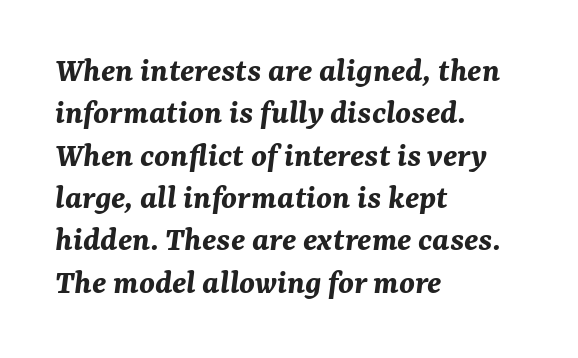
The image shows 35 px bold type, italic (leaning right); set left-aligned, line spacing 1.21x, normal letter spacing, not underlined; medium stroke contrast and a medium x-height.
